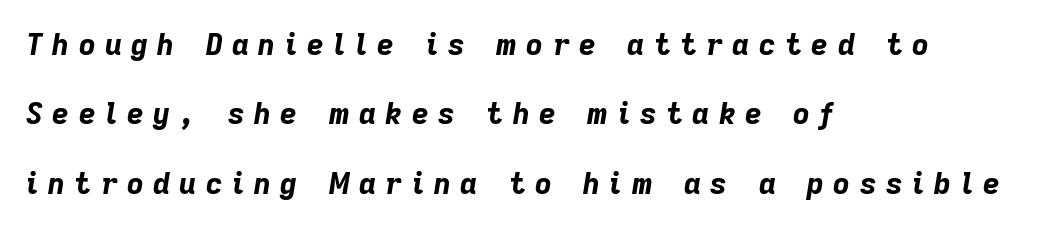
Q: Is the text bold? A: Yes.
Q: Is the text italic (slanted)? A: Yes, it leans right by about 9 degrees.
Q: Is the text underlined? A: No.
Q: How is the paragraph aligned? A: Left-aligned.
Q: Is the spacing between letters normal or unusually wide? A: Unusually wide.
Q: Is the spacing between lines tight, normal or loose? A: Loose.
Q: Width (condensed, normal, or wide)? A: Normal.
Q: Stroke contrast? A: Low.
Q: x-height? A: Medium.
Q: Monospaced? A: No.
